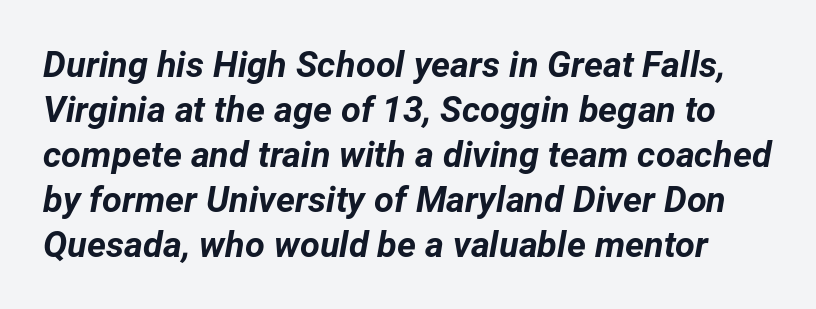
Q: Is the text bold? A: Yes.
Q: Is the text italic (slanted)? A: Yes, it leans right by about 12 degrees.
Q: Is the text underlined? A: No.
Q: Is the spacing between letters normal or unusually wide? A: Normal.
Q: Is the spacing between lines tight, normal or loose? A: Normal.
Q: Width (condensed, normal, or wide)? A: Normal.
Q: Stroke contrast? A: Low.
Q: x-height? A: Medium.
Q: Monospaced? A: No.
